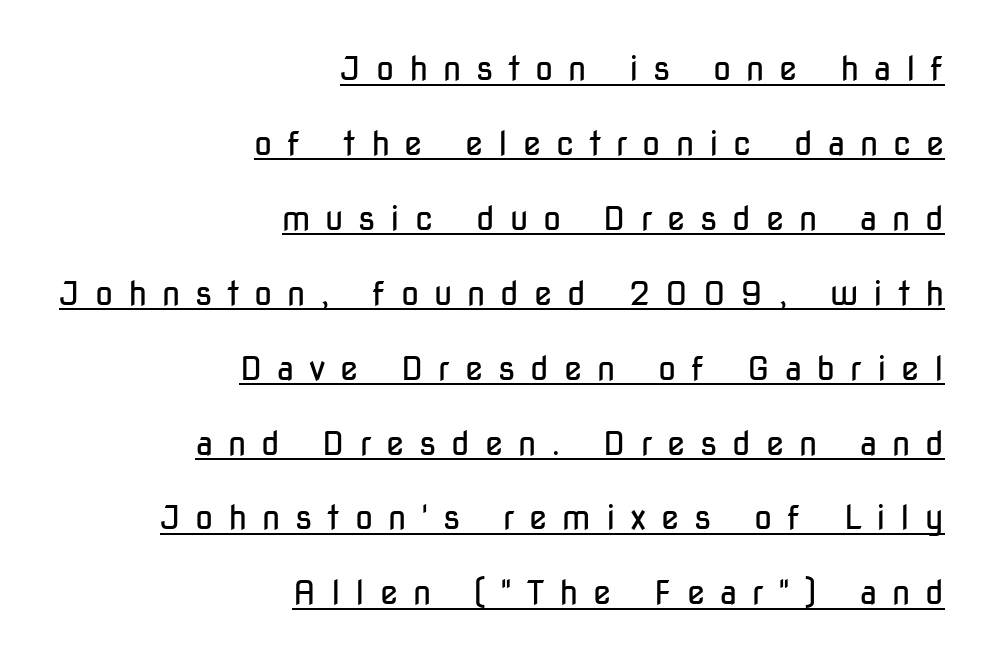
The image shows 33 px regular-weight, condensed sans-serif type, upright; set right-aligned, loose line spacing (2.27x), unusually wide letter spacing (+0.45 em), underlined; low stroke contrast and a medium x-height.
